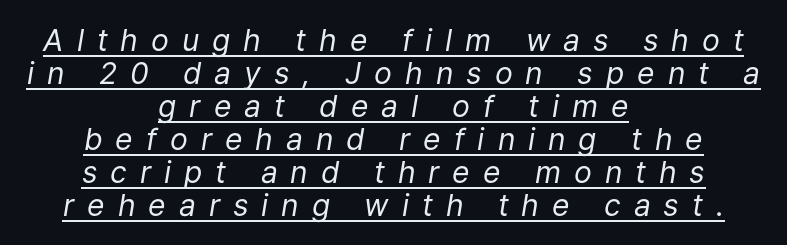
Q: Is the text bold? A: No.
Q: Is the text italic (slanted)? A: Yes, it leans right by about 9 degrees.
Q: Is the text underlined? A: Yes.
Q: How is the paragraph aligned? A: Centered.
Q: Is the spacing between letters normal or unusually wide? A: Unusually wide.
Q: Is the spacing between lines tight, normal or loose? A: Tight.
Q: Width (condensed, normal, or wide)? A: Normal.
Q: Stroke contrast? A: Low.
Q: x-height? A: Medium.
Q: Monospaced? A: No.
